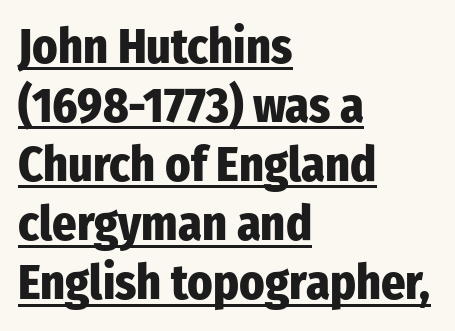
This sample has the flowing, uneven cadence of proportional lettering. Observe the ordinary spacing: letters are neighbours, not strangers. A typographer would call this underscored text. Layout note: lines flush left. Italic: no, the glyphs are upright roman.
